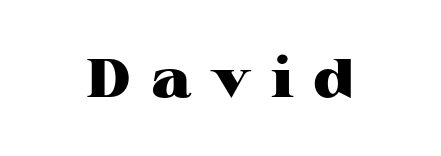
{"serif": "yes", "italic": "no", "bold": "yes", "weight": "heavy", "width": "wide", "stroke_contrast": "high", "x_height": "medium", "monospaced": "no", "underline": "no", "align": "center", "letter_spacing": "wide", "letter_spacing_em": 0.36, "glyph_px": 55}
